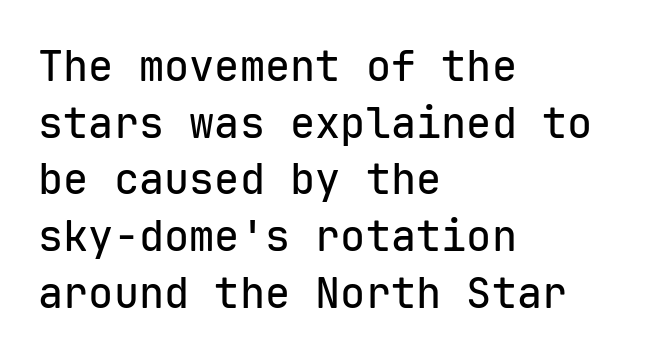
Layout note: lines flush left. Fixed-width glyphs throughout — classic coding-font behaviour. Vertical strokes here are truly vertical. The line-height multiplier appears to be the usual default. Nothing unusual about the tracking: characters are spaced as the font intends. The glyphs in this specimen are sans serif.
